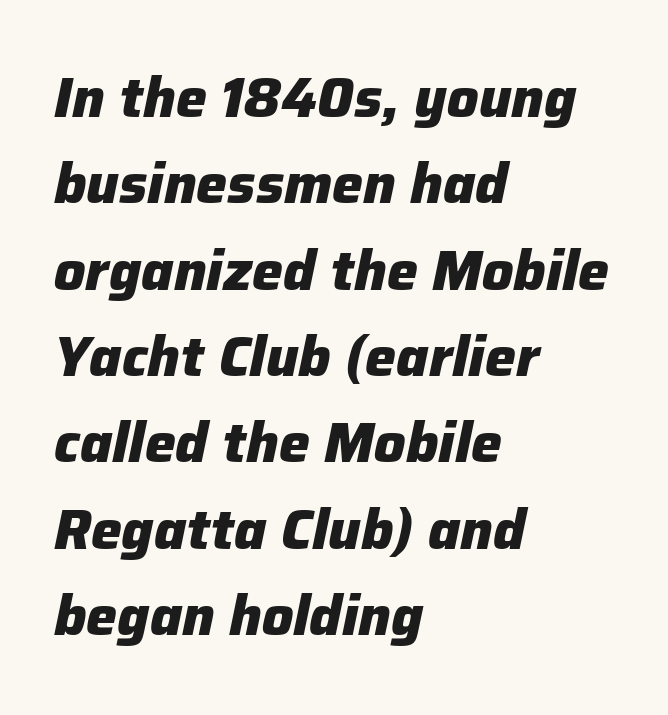
Q: Is the text bold? A: Yes.
Q: Is the text italic (slanted)? A: Yes, it leans right by about 12 degrees.
Q: Is the text underlined? A: No.
Q: How is the paragraph aligned? A: Left-aligned.
Q: Is the spacing between letters normal or unusually wide? A: Normal.
Q: Is the spacing between lines tight, normal or loose? A: Normal.
Q: Width (condensed, normal, or wide)? A: Normal.
Q: Stroke contrast? A: Low.
Q: x-height? A: Medium.
Q: Monospaced? A: No.
